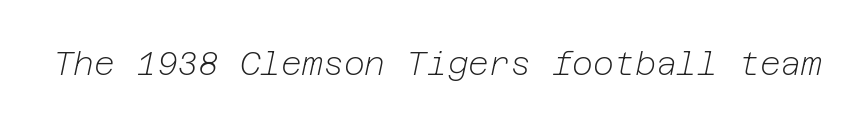
The letters are slanted; this is an italic face. Underline: absent. Unbolded letterforms with no extra heft. Characters follow at the spacing the type designer built in.
